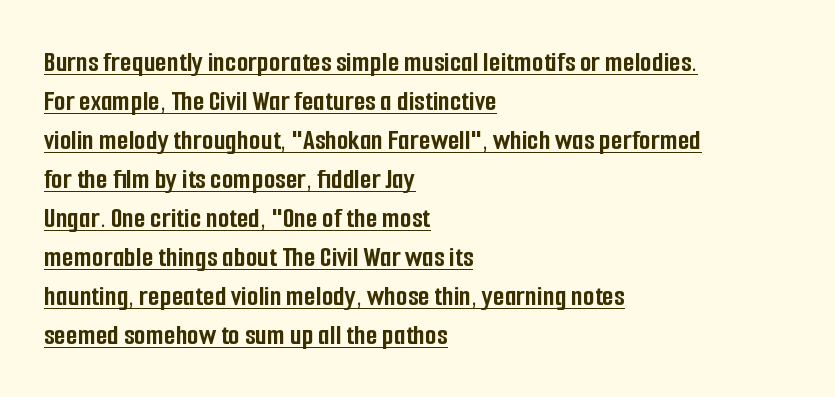
Tall strokes in this sample are plumb rather than angled. A sans-serif font was chosen for this passage. Is this a fixed-width face? No — the glyphs have proportional, varying widths. Underlining? Definitely there. The letters sit at their default tracking, neither squeezed nor spread. Stroke thickness is high; the sample reads as a true bold.
